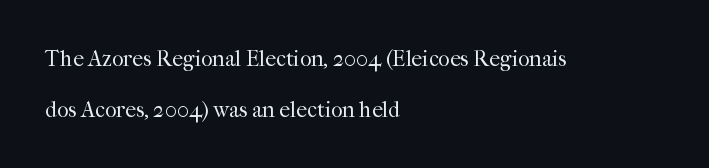
Q: Is the text bold? A: No.
Q: Is the text italic (slanted)? A: No, it is upright.
Q: Is the text underlined? A: No.
Q: How is the paragraph aligned? A: Left-aligned.
Q: Is the spacing between letters normal or unusually wide? A: Normal.
Q: Is the spacing between lines tight, normal or loose? A: Loose.
